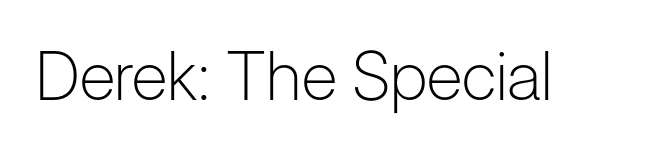
{"serif": "no", "italic": "no", "bold": "no", "weight": "light", "width": "normal", "stroke_contrast": "low", "x_height": "medium", "monospaced": "no", "underline": "no", "letter_spacing": "normal", "letter_spacing_em": 0.0, "glyph_px": 67}
